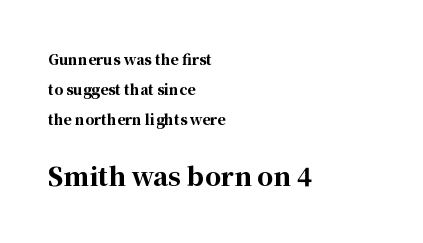
The image shows 25 px bold type, upright; set left-aligned, loose line spacing (2.13x), normal letter spacing, not underlined; the second (bottom) block is 1.79x larger.
